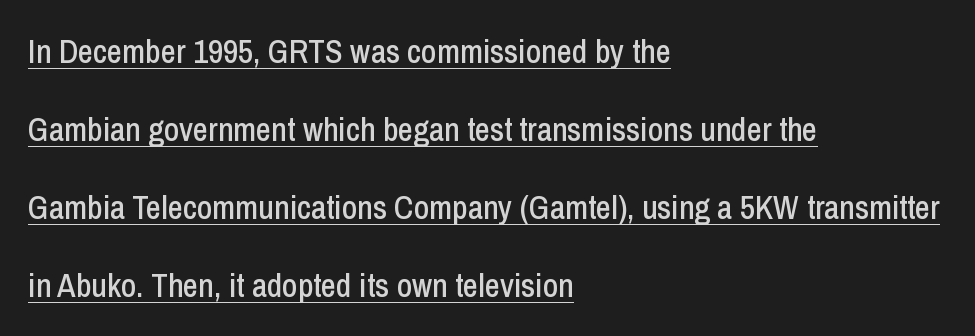
Type style note: lacks serifs. In terms of posture, this sample is upright. This rendering uses left alignment, leaving the right contour irregular. The rendered words wear a rule along their underside. Summary of vertical rhythm: relaxed, with wide interline spacing.
